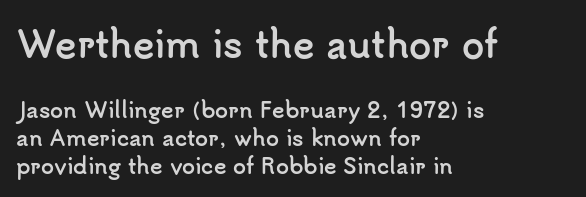
The passage shown is typed in a proportional face where columns would drift. If you measured baseline to baseline, you'd find a middling distance. Compared with an ordinary text face, these strokes are far heavier — a full bold. Compare the two chunks: the upper has the greater cap height.
